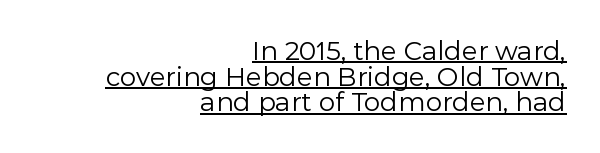
The image shows 26 px text type, upright; set right-aligned, tight line spacing (0.99x), normal letter spacing, underlined.
